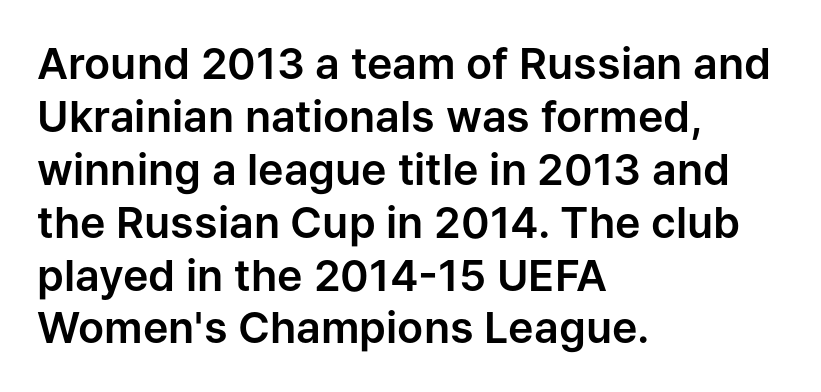
{"serif": "no", "italic": "no", "width": "normal", "stroke_contrast": "low", "x_height": "medium", "monospaced": "no", "underline": "no", "align": "left", "line_spacing_ratio": 1.23, "letter_spacing": "normal", "letter_spacing_em": 0.0, "glyph_px": 43}
